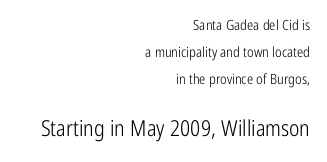
The image shows 22 px text type, upright; set right-aligned, loose line spacing (1.93x), normal letter spacing, not underlined; the second (bottom) block is 1.57x larger.
